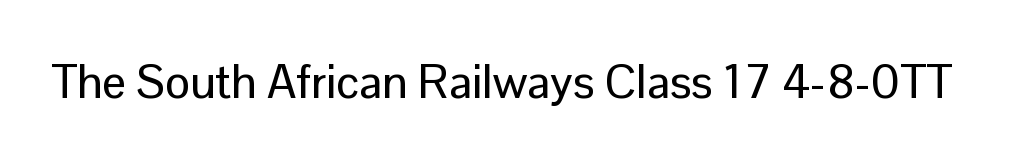
{"serif": "no", "italic": "no", "width": "normal", "stroke_contrast": "low", "x_height": "medium", "monospaced": "no", "underline": "no", "letter_spacing": "normal", "letter_spacing_em": 0.0, "glyph_px": 47}
